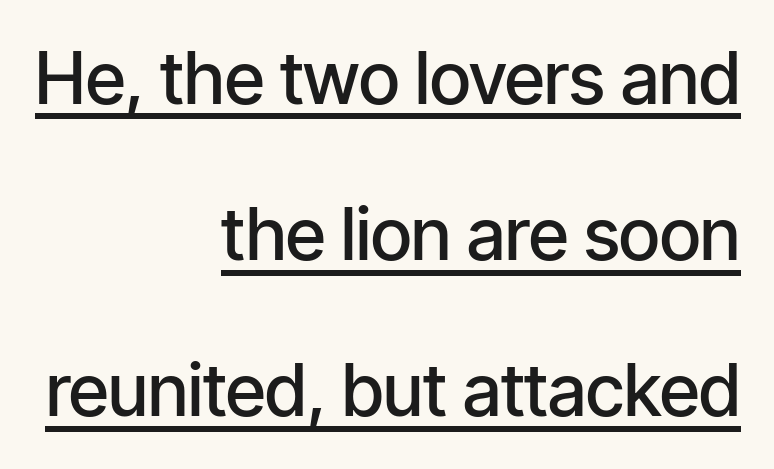
Q: Is the text bold? A: Semi-bold.
Q: Is the text italic (slanted)? A: No, it is upright.
Q: Is the typeface a serif or a sans-serif typeface? A: Sans-serif.
Q: Is the text underlined? A: Yes.
Q: How is the paragraph aligned? A: Right-aligned.
Q: Is the spacing between letters normal or unusually wide? A: Normal.
Q: Is the spacing between lines tight, normal or loose? A: Loose.
Q: Width (condensed, normal, or wide)? A: Condensed.
Q: Stroke contrast? A: Low.
Q: x-height? A: Medium.
Q: Monospaced? A: No.
